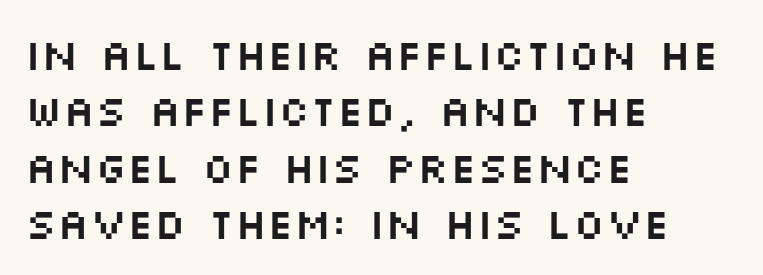
{"serif": "no", "italic": "no", "width": "wide", "stroke_contrast": "medium", "x_height": "large", "monospaced": "no", "underline": "no", "align": "left", "line_spacing": "normal", "line_spacing_ratio": 1.31, "letter_spacing": "normal", "letter_spacing_em": 0.0, "glyph_px": 43}
